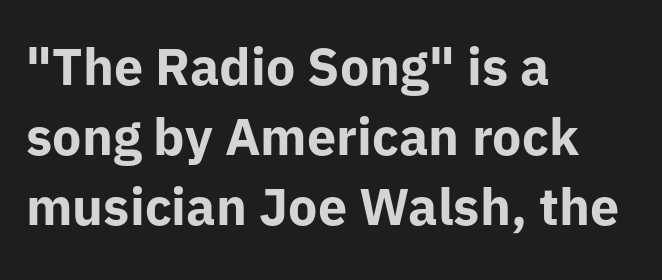
Q: Is the text bold? A: Yes.
Q: Is the text italic (slanted)? A: No, it is upright.
Q: Is the typeface a serif or a sans-serif typeface? A: Sans-serif.
Q: Is the text underlined? A: No.
Q: How is the paragraph aligned? A: Left-aligned.
Q: Is the spacing between letters normal or unusually wide? A: Normal.
Q: Is the spacing between lines tight, normal or loose? A: Normal.
Q: Width (condensed, normal, or wide)? A: Normal.
Q: Stroke contrast? A: Low.
Q: x-height? A: Medium.
Q: Monospaced? A: No.
